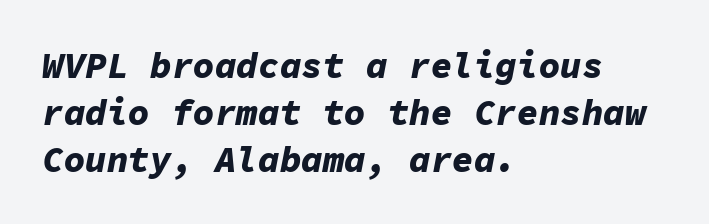
{"italic": "yes", "lean": "right", "slant_degrees": 11, "bold": "yes", "weight": "bold", "width": "normal", "stroke_contrast": "low", "x_height": "medium", "monospaced": "yes", "underline": "no", "align": "left", "line_spacing": "normal", "line_spacing_ratio": 1.3, "letter_spacing": "normal", "letter_spacing_em": 0.0, "glyph_px": 36}
